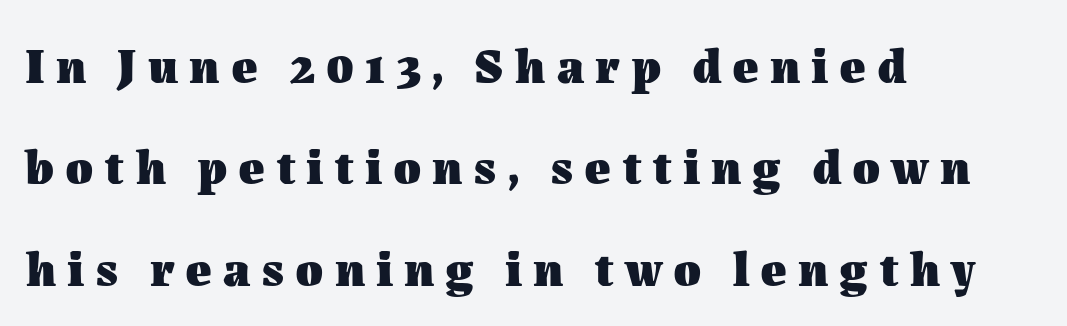
{"italic": "no", "bold": "yes", "weight": "heavy", "width": "normal", "stroke_contrast": "medium", "x_height": "medium", "monospaced": "no", "underline": "no", "align": "left", "line_spacing": "loose", "line_spacing_ratio": 2.03, "letter_spacing": "wide", "letter_spacing_em": 0.22, "glyph_px": 50}
